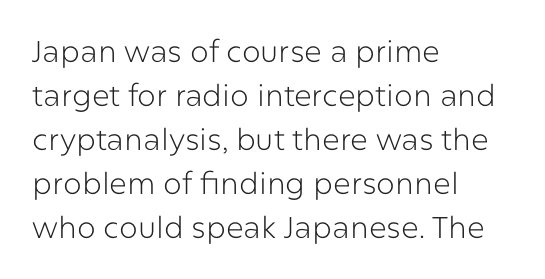
Q: Is the text bold? A: No.
Q: Is the text italic (slanted)? A: No, it is upright.
Q: Is the typeface a serif or a sans-serif typeface? A: Sans-serif.
Q: Is the text underlined? A: No.
Q: How is the paragraph aligned? A: Left-aligned.
Q: Is the spacing between letters normal or unusually wide? A: Normal.
Q: Is the spacing between lines tight, normal or loose? A: Normal.
Q: Width (condensed, normal, or wide)? A: Normal.
Q: Stroke contrast? A: Low.
Q: x-height? A: Medium.
Q: Monospaced? A: No.
